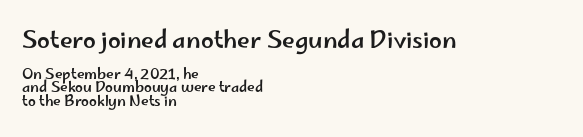
Rule under the text: the space is simply empty. The horizontal fit of the characters is conventional and even. Characters remain perfectly vertical along every line. These lines stack with their left ends in a neat column. Interline gaps are noticeably narrow in this sample. This layout puts the oversized block above and the modest block below.
